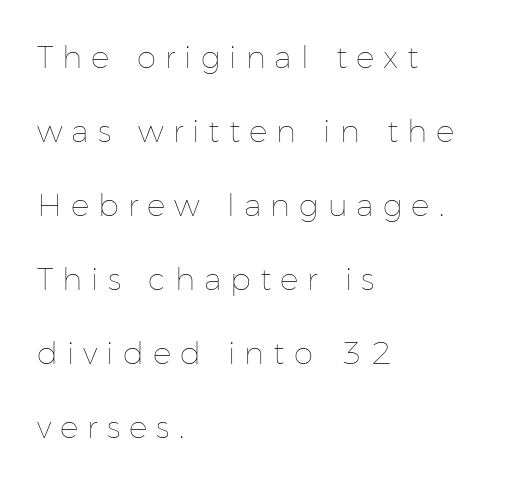
{"italic": "no", "bold": "no", "weight": "thin", "width": "normal", "stroke_contrast": "low", "x_height": "medium", "monospaced": "no", "underline": "no", "align": "left", "line_spacing": "loose", "line_spacing_ratio": 2.39, "letter_spacing": "wide", "letter_spacing_em": 0.29, "glyph_px": 31}
